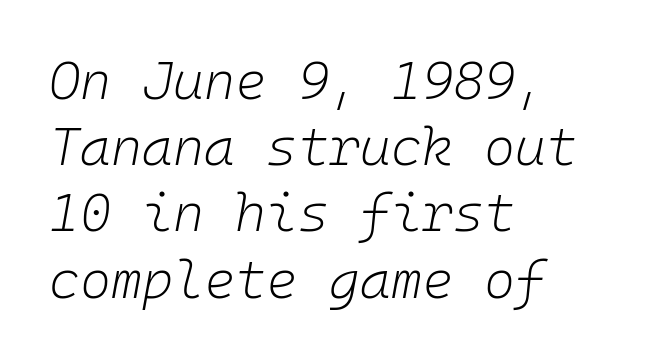
Q: Is the text bold? A: No.
Q: Is the text italic (slanted)? A: Yes, it leans right by about 10 degrees.
Q: Is the text underlined? A: No.
Q: How is the paragraph aligned? A: Left-aligned.
Q: Is the spacing between letters normal or unusually wide? A: Normal.
Q: Is the spacing between lines tight, normal or loose? A: Normal.
Q: Width (condensed, normal, or wide)? A: Normal.
Q: Stroke contrast? A: Low.
Q: x-height? A: Medium.
Q: Monospaced? A: Yes.
